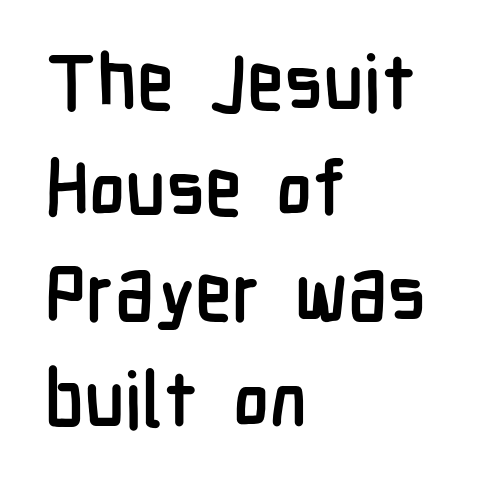
{"serif": "no", "italic": "no", "bold": "yes", "weight": "semibold", "width": "condensed", "stroke_contrast": "low", "x_height": "medium", "monospaced": "no", "underline": "no", "align": "left", "line_spacing": "normal", "line_spacing_ratio": 1.39, "letter_spacing": "normal", "letter_spacing_em": 0.0, "glyph_px": 76}
